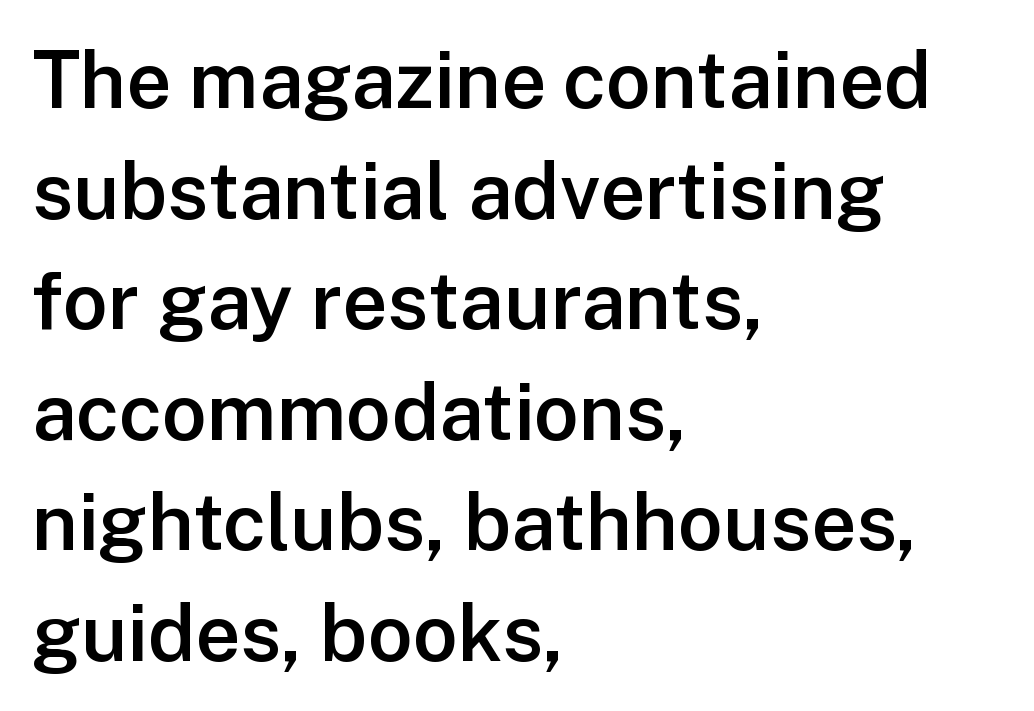
{"serif": "no", "italic": "no", "bold": "semi", "weight": "semibold", "width": "normal", "stroke_contrast": "low", "x_height": "medium", "monospaced": "no", "underline": "no", "align": "left", "line_spacing": "normal", "line_spacing_ratio": 1.4, "letter_spacing": "normal", "letter_spacing_em": 0.0, "glyph_px": 79}
